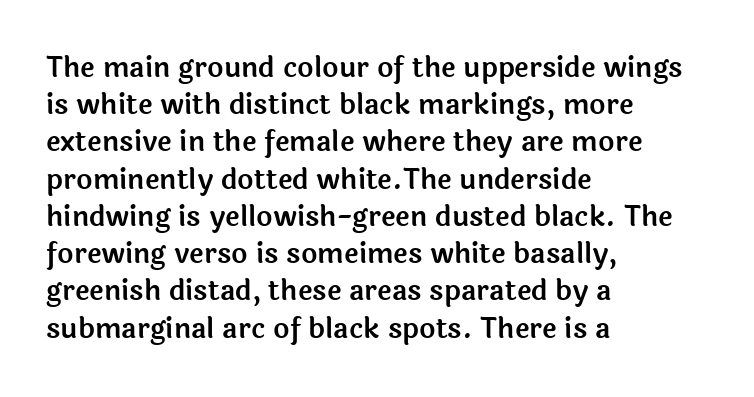
Q: Is the text italic (slanted)? A: No, it is upright.
Q: Is the typeface a serif or a sans-serif typeface? A: Sans-serif.
Q: Is the text underlined? A: No.
Q: How is the paragraph aligned? A: Left-aligned.
Q: Is the spacing between letters normal or unusually wide? A: Normal.
Q: Is the spacing between lines tight, normal or loose? A: Normal.
Q: Width (condensed, normal, or wide)? A: Normal.
Q: x-height? A: Medium.
Q: Monospaced? A: No.
